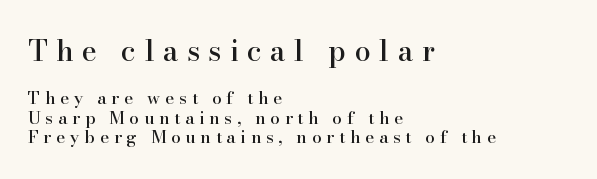
In CSS terms this would be text-align: left. The specimen reads as upright at a glance. This rendering widens character spacing well past its baseline value. A bare baseline throughout the passage. Think of a printed novel: that variable character pitch is what you see here.
